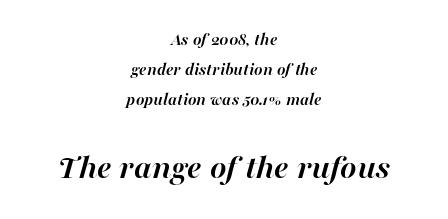
The image shows 35 px semibold type, italic (leaning right); set centered, normal line spacing (1.66x), normal letter spacing, not underlined; the second (bottom) block is 1.94x larger; high stroke contrast and a medium x-height.
